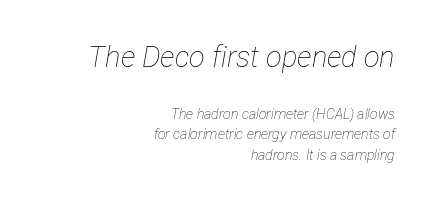
The image shows 29 px thin, condensed type, italic (leaning right); set right-aligned, normal line spacing (1.47x), normal letter spacing, not underlined; the first (top) block is 2.07x larger; low stroke contrast and a medium x-height.
